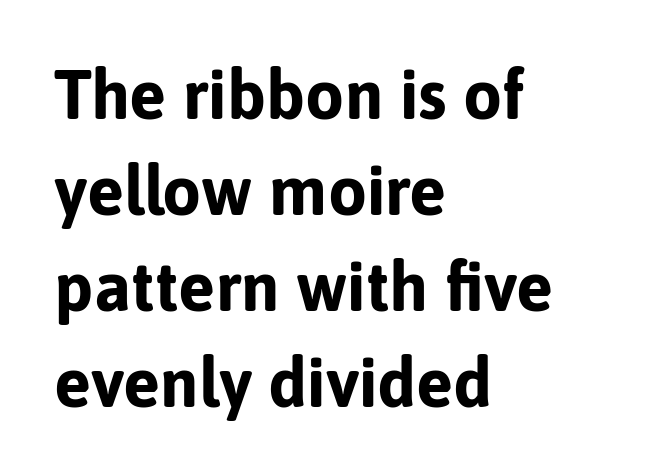
{"serif": "no", "italic": "no", "bold": "yes", "weight": "bold", "width": "normal", "stroke_contrast": "low", "x_height": "medium", "monospaced": "no", "underline": "no", "align": "left", "line_spacing": "normal", "line_spacing_ratio": 1.39, "letter_spacing": "normal", "letter_spacing_em": 0.0, "glyph_px": 69}
